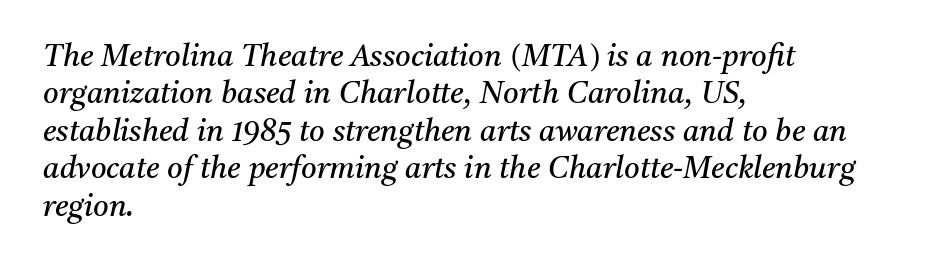
Q: Is the text bold? A: No.
Q: Is the text italic (slanted)? A: Yes, it leans right by about 11 degrees.
Q: Is the typeface a serif or a sans-serif typeface? A: Serif.
Q: Is the text underlined? A: No.
Q: How is the paragraph aligned? A: Left-aligned.
Q: Is the spacing between letters normal or unusually wide? A: Normal.
Q: Is the spacing between lines tight, normal or loose? A: Normal.
Q: Width (condensed, normal, or wide)? A: Normal.
Q: Stroke contrast? A: Medium.
Q: x-height? A: Medium.
Q: Monospaced? A: No.
